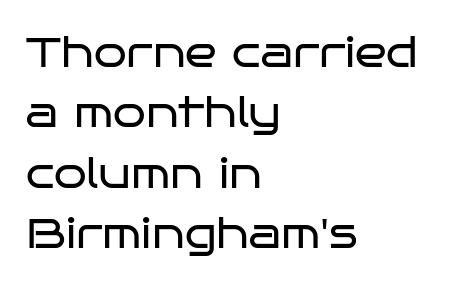
Q: Is the text bold? A: No.
Q: Is the text italic (slanted)? A: No, it is upright.
Q: Is the typeface a serif or a sans-serif typeface? A: Sans-serif.
Q: Is the text underlined? A: No.
Q: How is the paragraph aligned? A: Left-aligned.
Q: Is the spacing between letters normal or unusually wide? A: Normal.
Q: Is the spacing between lines tight, normal or loose? A: Normal.
Q: Width (condensed, normal, or wide)? A: Wide.
Q: Stroke contrast? A: Low.
Q: x-height? A: Large.
Q: Monospaced? A: No.
